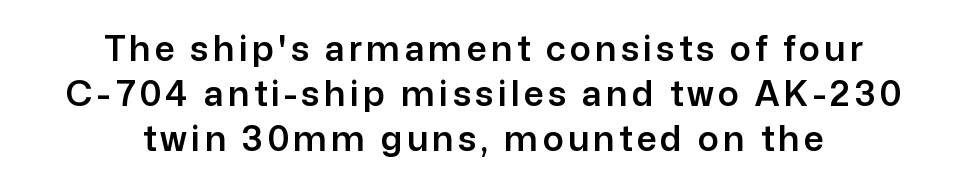
The passage shown is typed in a proportional face where columns would drift. Each new line begins a customary step beneath the previous one. Every row of glyphs is offset so its center matches the block's center. A bare baseline throughout the passage. Italic: no, the glyphs are upright roman.
